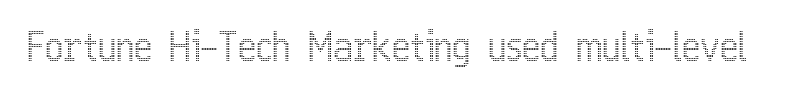
The image shows 39 px condensed type, upright; set normal letter spacing, not underlined; a medium x-height.
